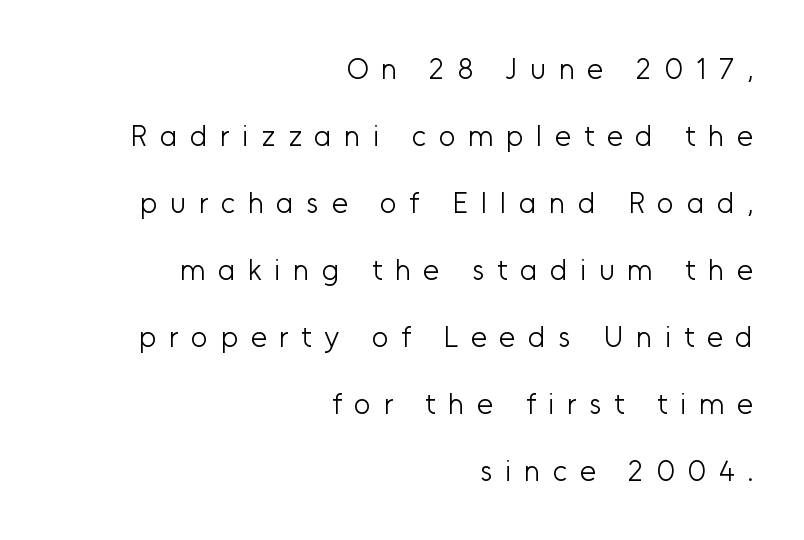
{"serif": "no", "italic": "no", "bold": "no", "weight": "light", "width": "normal", "stroke_contrast": "low", "x_height": "medium", "monospaced": "no", "underline": "no", "align": "right", "line_spacing": "loose", "line_spacing_ratio": 2.31, "letter_spacing": "wide", "letter_spacing_em": 0.43, "glyph_px": 29}
